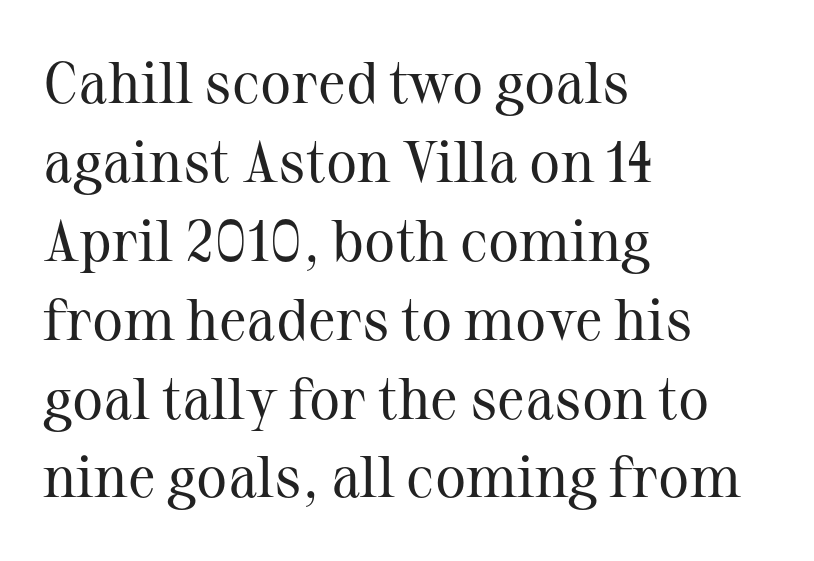
Bare-footed words on every line. These lines stack with their left ends in a neat column. The type is set solid horizontally, with unmodified tracking. Note the varied advance widths — an 'i' is clearly narrower than an 'm'. Designer's note — italics off, roman on. This is serif lettering, the kind often seen in printed books.
